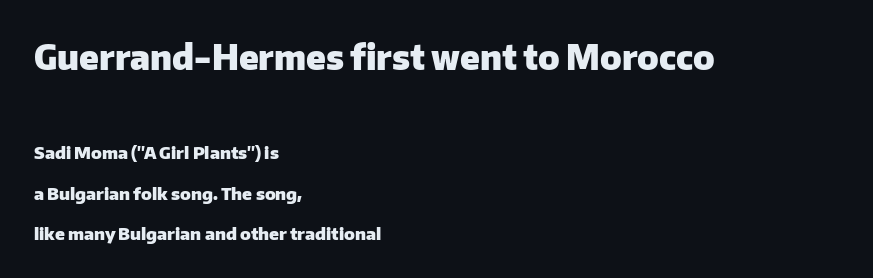
The image shows 34 px heavy sans-serif type, upright; set left-aligned, loose line spacing (2.36x), normal letter spacing, not underlined; the first (top) block is 2.0x larger; low stroke contrast and a medium x-height.
